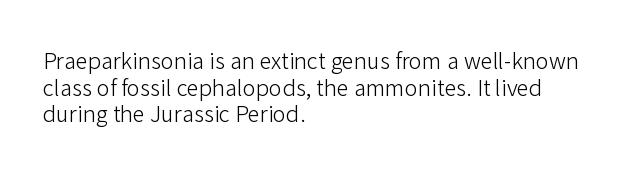
Q: Is the text bold? A: No.
Q: Is the text italic (slanted)? A: No, it is upright.
Q: Is the text underlined? A: No.
Q: How is the paragraph aligned? A: Left-aligned.
Q: Is the spacing between letters normal or unusually wide? A: Normal.
